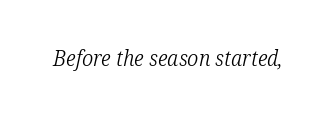
Compared with typical body copy, the letter spacing here is the same. Style check: oblique. Stems here are at most as thick as an everyday book face. Bare-footed words on every line.
